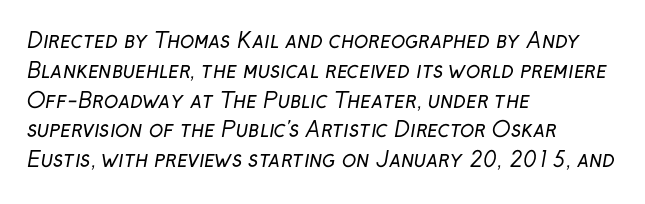
The image shows 21 px text type; set left-aligned, normal line spacing (1.42x), normal letter spacing, not underlined.
